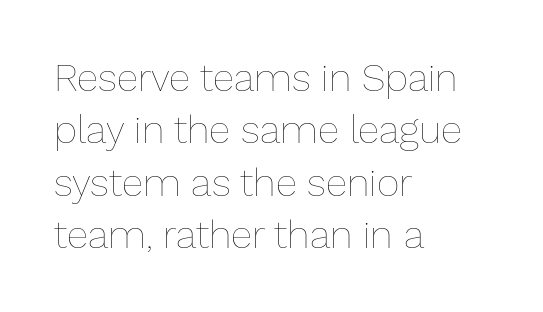
The image shows 39 px thin type, upright; set left-aligned, normal line spacing (1.34x), normal letter spacing, not underlined; low stroke contrast and a medium x-height.
